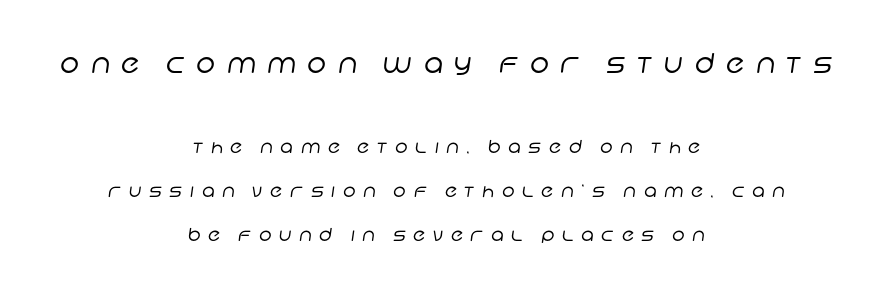
Q: Is the text bold? A: No.
Q: Is the text underlined? A: No.
Q: How is the paragraph aligned? A: Centered.
Q: Is the spacing between letters normal or unusually wide? A: Unusually wide.
Q: Is the spacing between lines tight, normal or loose? A: Loose.
Q: Which block of text is set in a larger size, the first (top) or the second (bottom)? A: The first (top) one.
